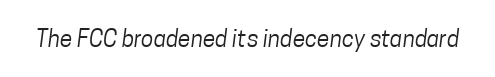
Q: Is the text bold? A: No.
Q: Is the text underlined? A: No.
Q: Is the spacing between letters normal or unusually wide? A: Normal.
